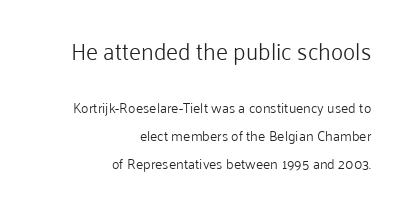
The image shows 23 px text type, upright; set right-aligned, loose line spacing (2.01x), normal letter spacing, not underlined; the first (top) block is 1.64x larger.
